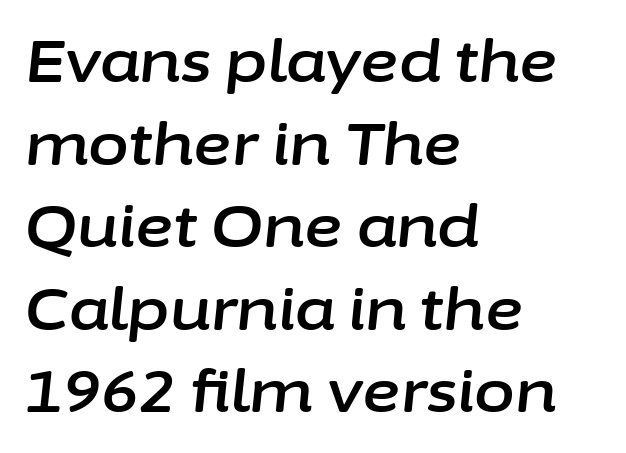
The image shows 59 px text type, italic (leaning right); set left-aligned, normal line spacing (1.4x), normal letter spacing, not underlined; low stroke contrast and a medium x-height.
